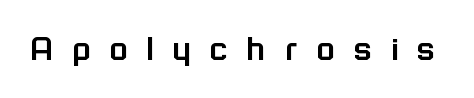
This is the regular roman posture of the typeface. The gap between lines stays unmarked. The gaps between neighbouring characters are conspicuously large. Proportional: the letters do not fall into vertical columns.
